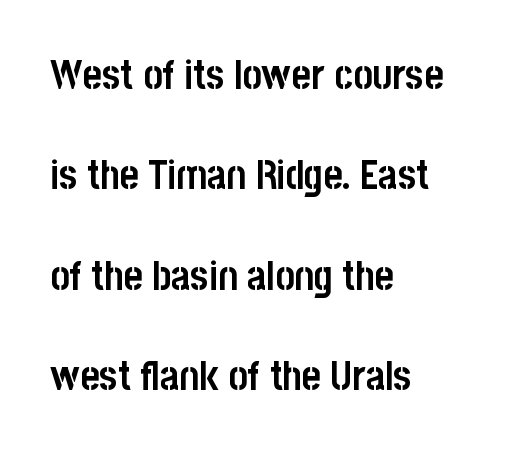
Q: Is the text bold? A: Yes.
Q: Is the text italic (slanted)? A: No, it is upright.
Q: Is the typeface a serif or a sans-serif typeface? A: Sans-serif.
Q: Is the text underlined? A: No.
Q: How is the paragraph aligned? A: Left-aligned.
Q: Is the spacing between letters normal or unusually wide? A: Normal.
Q: Is the spacing between lines tight, normal or loose? A: Loose.
Q: Width (condensed, normal, or wide)? A: Condensed.
Q: Stroke contrast? A: Low.
Q: x-height? A: Large.
Q: Monospaced? A: No.
